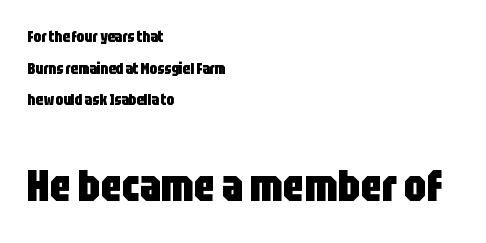
{"serif": "no", "italic": "no", "bold": "yes", "weight": "heavy", "width": "condensed", "stroke_contrast": "low", "x_height": "large", "monospaced": "no", "underline": "no", "align": "left", "line_spacing": "loose", "line_spacing_ratio": 2.11, "letter_spacing": "normal", "letter_spacing_em": 0.0, "larger_block": "second", "size_ratio": 2.93, "glyph_px": 44}
